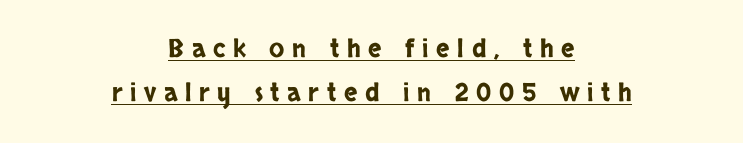
The type is letterspaced generously, with wide tracking. The typesetter has applied underlining to the passage shown. Reading down the block, each line starts at a different indent, mirrored at its end. Posture: straight, roman, zero tilt.
